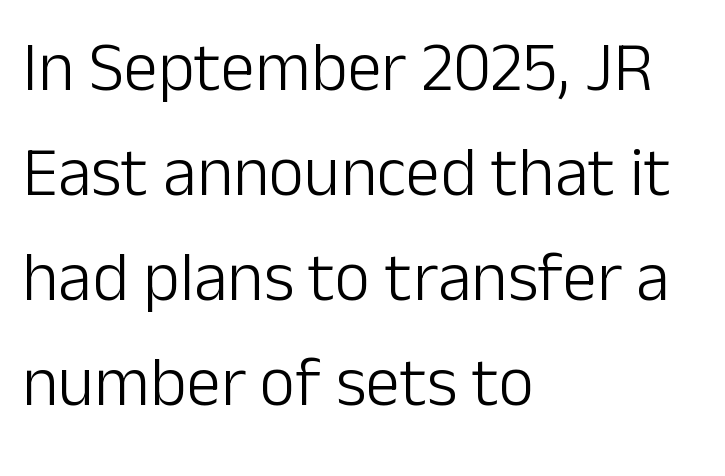
The letters advance in unequal steps, a hallmark of proportional type. A normal amount of white space separates one row of letters from the next. A typesetter would mark this as roman, not italic. The letters sit at their default tracking, neither squeezed nor spread.
